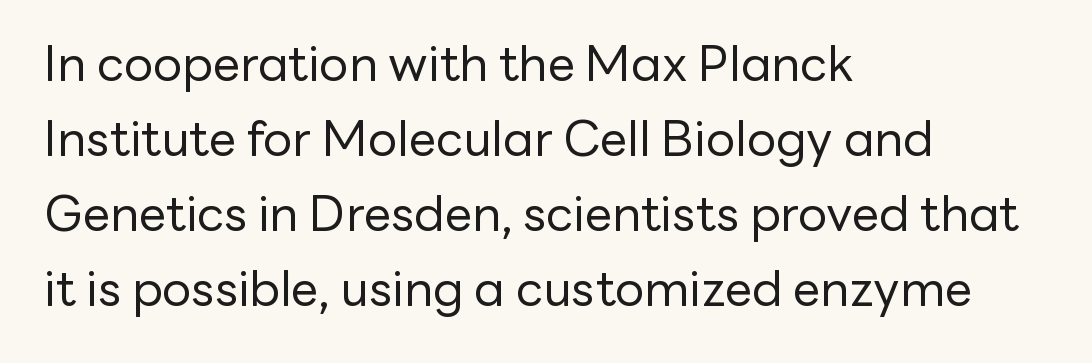
Decoration check: the copy has no underline. The weight tops out at a normal text grade. Short note: letters normally spaced. Posture: straight, roman, zero tilt.
